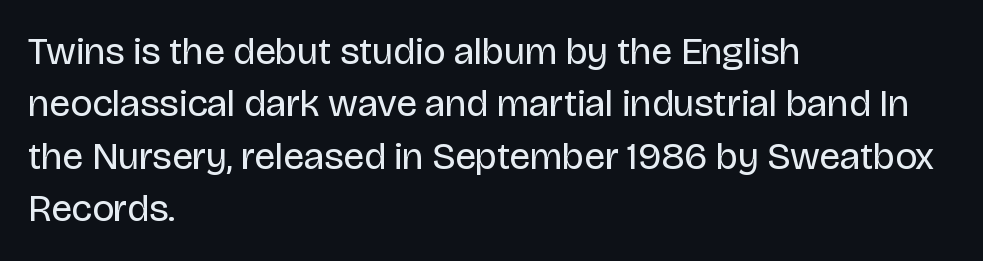
The image shows 38 px regular-weight sans-serif type, upright; set left-aligned, normal line spacing (1.38x), normal letter spacing, not underlined; low stroke contrast and a large x-height.
